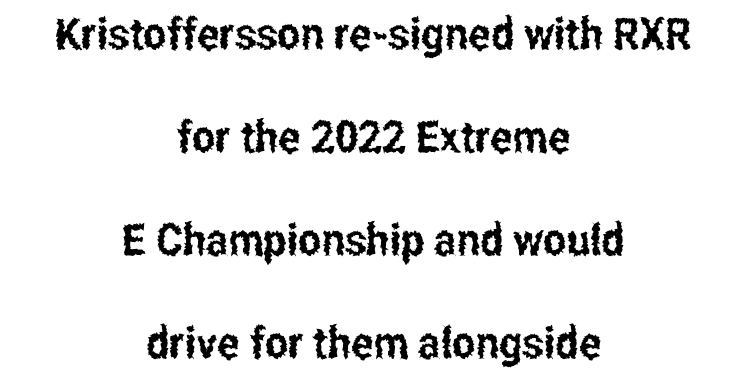
Q: Is the text italic (slanted)? A: No, it is upright.
Q: Is the typeface a serif or a sans-serif typeface? A: Sans-serif.
Q: Is the text underlined? A: No.
Q: How is the paragraph aligned? A: Centered.
Q: Is the spacing between letters normal or unusually wide? A: Normal.
Q: Is the spacing between lines tight, normal or loose? A: Loose.
Q: Width (condensed, normal, or wide)? A: Condensed.
Q: Stroke contrast? A: Low.
Q: x-height? A: Medium.
Q: Monospaced? A: No.
